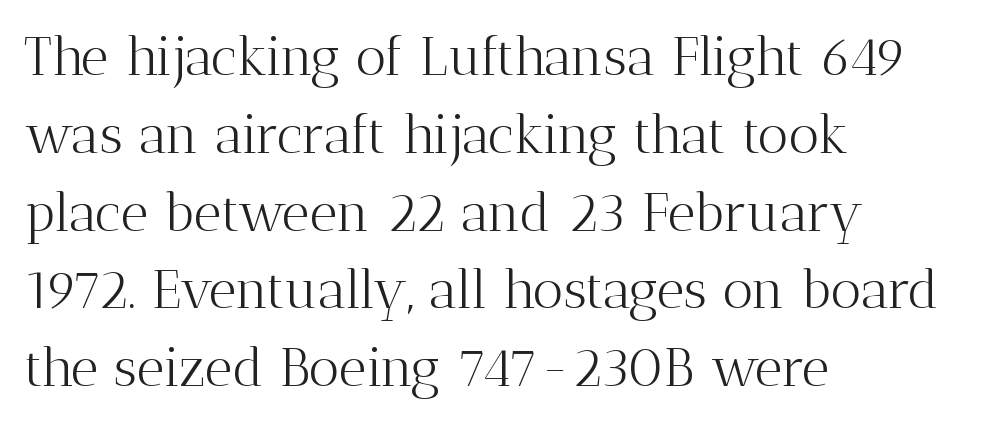
The image shows 54 px light serif type, upright; set left-aligned, normal line spacing (1.44x), normal letter spacing, not underlined; medium stroke contrast and a medium x-height.
